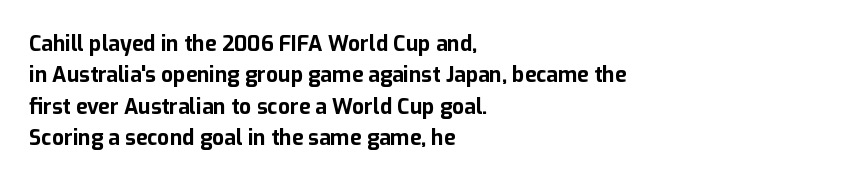
The image shows 21 px bold type, upright; set left-aligned, normal line spacing (1.49x), normal letter spacing, not underlined.
